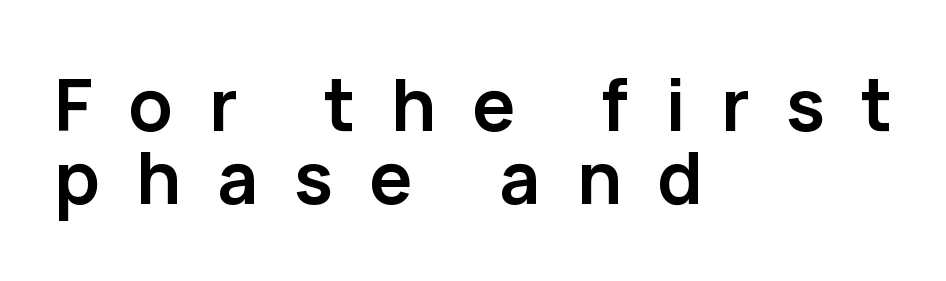
Q: Is the text bold? A: Yes.
Q: Is the text italic (slanted)? A: No, it is upright.
Q: Is the typeface a serif or a sans-serif typeface? A: Sans-serif.
Q: Is the text underlined? A: No.
Q: How is the paragraph aligned? A: Left-aligned.
Q: Is the spacing between letters normal or unusually wide? A: Unusually wide.
Q: Is the spacing between lines tight, normal or loose? A: Tight.
Q: Width (condensed, normal, or wide)? A: Normal.
Q: Stroke contrast? A: Low.
Q: x-height? A: Medium.
Q: Monospaced? A: No.
